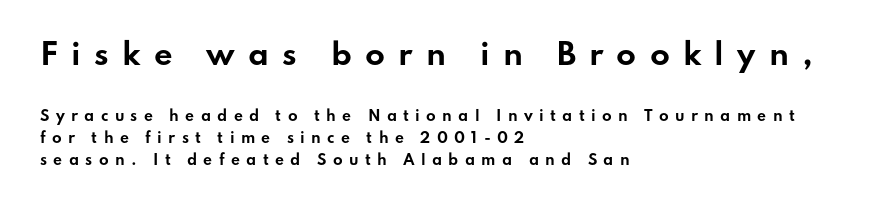
Q: Is the text bold? A: Yes.
Q: Is the text italic (slanted)? A: No, it is upright.
Q: Is the typeface a serif or a sans-serif typeface? A: Sans-serif.
Q: Is the text underlined? A: No.
Q: How is the paragraph aligned? A: Left-aligned.
Q: Is the spacing between letters normal or unusually wide? A: Unusually wide.
Q: Is the spacing between lines tight, normal or loose? A: Normal.
Q: Which block of text is set in a larger size, the first (top) or the second (bottom)? A: The first (top) one.
Q: Width (condensed, normal, or wide)? A: Wide.
Q: Stroke contrast? A: Low.
Q: x-height? A: Small.
Q: Monospaced? A: No.
